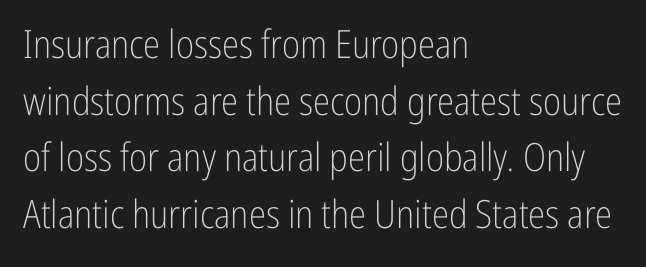
The image shows 39 px light, condensed sans-serif type, upright; set left-aligned, normal line spacing (1.45x), normal letter spacing, not underlined; low stroke contrast and a medium x-height.
